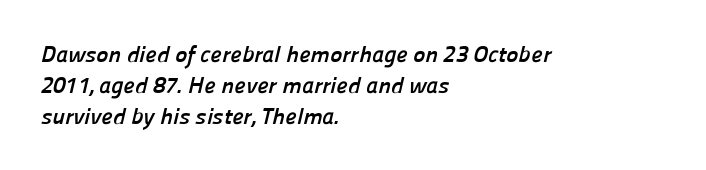
Q: Is the text bold? A: Yes.
Q: Is the text underlined? A: No.
Q: How is the paragraph aligned? A: Left-aligned.
Q: Is the spacing between letters normal or unusually wide? A: Normal.
Q: Is the spacing between lines tight, normal or loose? A: Normal.
